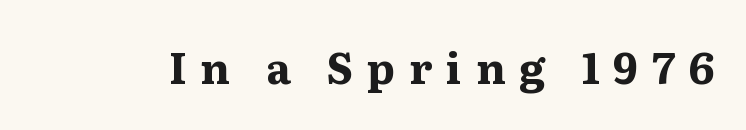
The passage shown is emphatically bold. The passage shown is not underscored anywhere. This is serif lettering, the kind often seen in printed books. Spacing between characters has been opened up far beyond the box default. You can tell it's not italic because the verticals are truly vertical. Here the designer chose a conventional face with non-uniform glyph widths.
